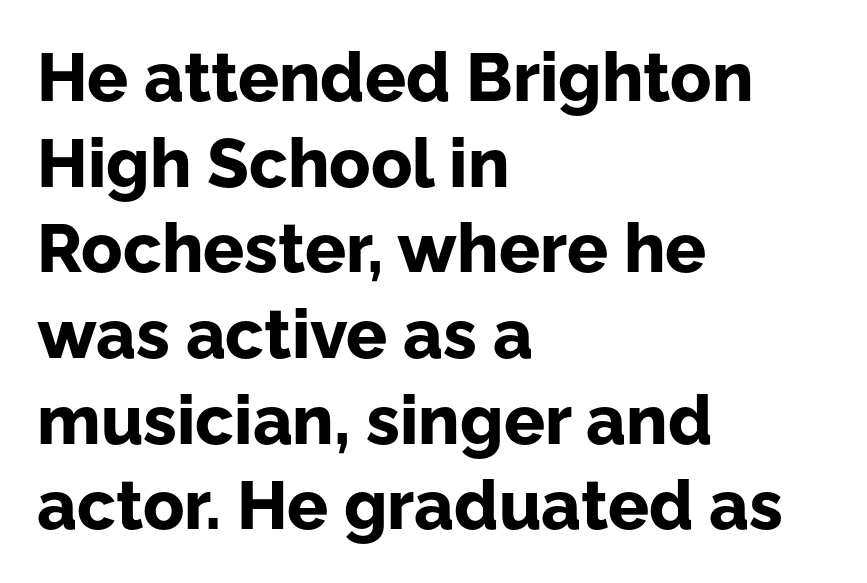
The image shows 68 px bold sans-serif type, upright; set left-aligned, normal line spacing (1.26x), normal letter spacing, not underlined; low stroke contrast and a medium x-height.
